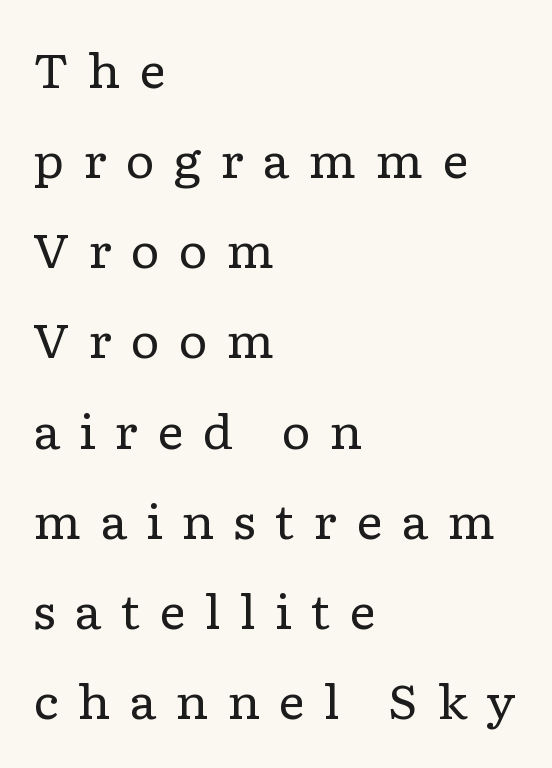
The image shows 46 px regular-weight, wide serif type, upright; set left-aligned, loose line spacing (1.96x), unusually wide letter spacing (+0.4 em), not underlined; low stroke contrast and a medium x-height.
